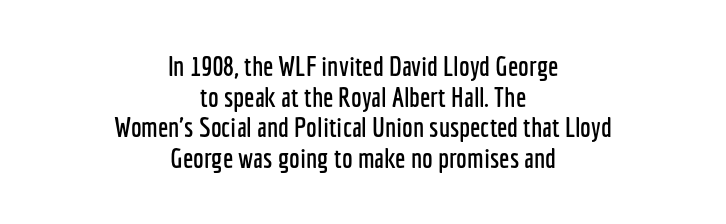
The image shows 27 px text type, upright; set centered, tight line spacing (1.13x), normal letter spacing, not underlined.
